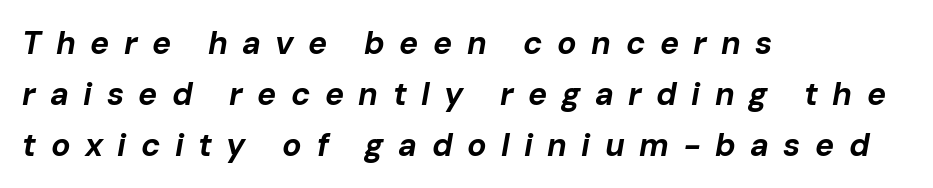
The image shows 32 px bold type, italic (leaning right); set left-aligned, normal line spacing (1.59x), unusually wide letter spacing (+0.45 em), not underlined; low stroke contrast and a medium x-height.
